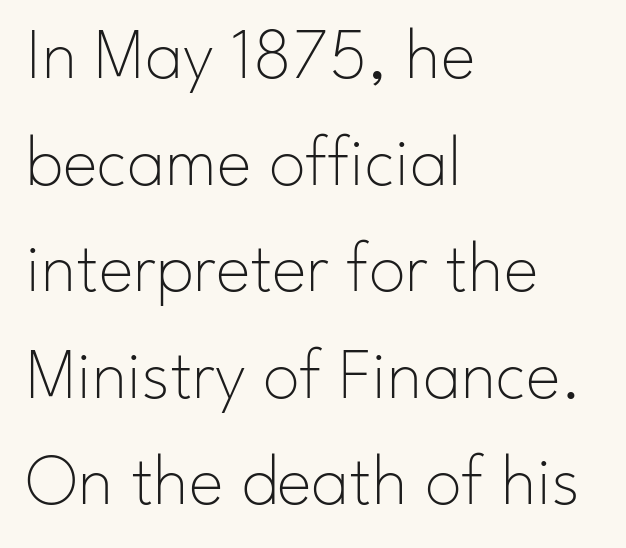
{"serif": "no", "italic": "no", "bold": "no", "weight": "thin", "width": "normal", "stroke_contrast": "low", "x_height": "small", "monospaced": "no", "underline": "no", "align": "left", "line_spacing": "normal", "line_spacing_ratio": 1.44, "letter_spacing": "normal", "letter_spacing_em": 0.0, "glyph_px": 74}
